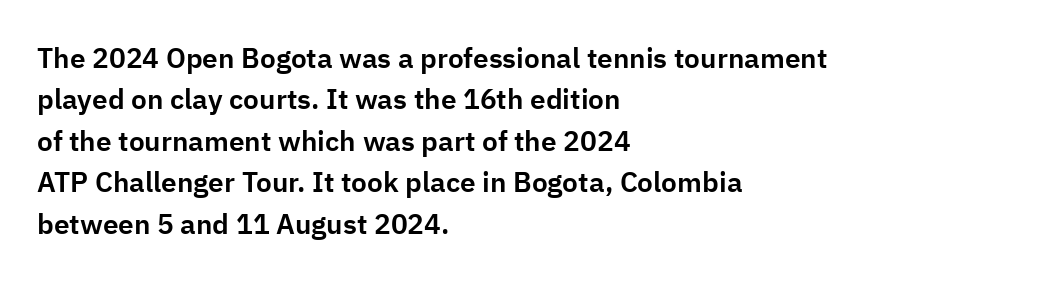
Q: Is the text italic (slanted)? A: No, it is upright.
Q: Is the typeface a serif or a sans-serif typeface? A: Sans-serif.
Q: Is the text underlined? A: No.
Q: How is the paragraph aligned? A: Left-aligned.
Q: Is the spacing between letters normal or unusually wide? A: Normal.
Q: Is the spacing between lines tight, normal or loose? A: Normal.
Q: Width (condensed, normal, or wide)? A: Normal.
Q: Stroke contrast? A: Low.
Q: x-height? A: Medium.
Q: Monospaced? A: No.
